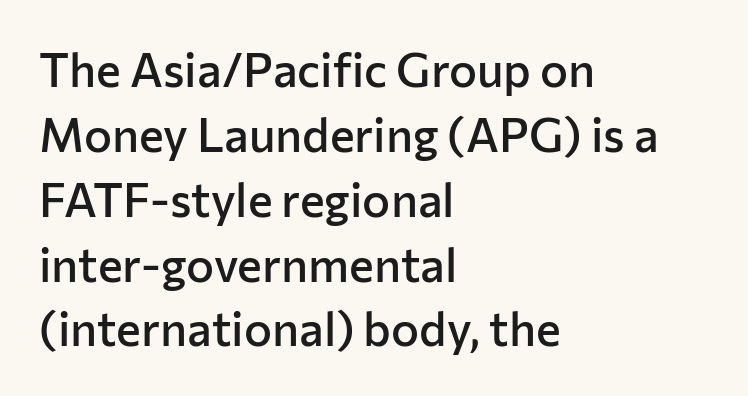
Q: Is the text bold? A: Semi-bold.
Q: Is the text italic (slanted)? A: No, it is upright.
Q: Is the typeface a serif or a sans-serif typeface? A: Sans-serif.
Q: Is the text underlined? A: No.
Q: How is the paragraph aligned? A: Left-aligned.
Q: Is the spacing between letters normal or unusually wide? A: Normal.
Q: Is the spacing between lines tight, normal or loose? A: Normal.
Q: Width (condensed, normal, or wide)? A: Normal.
Q: Stroke contrast? A: Low.
Q: x-height? A: Medium.
Q: Monospaced? A: No.
